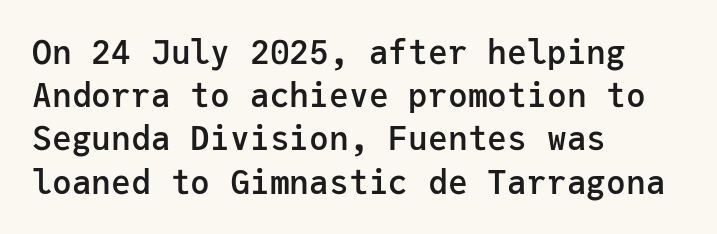
Compared with typical paragraphs, the rows here are spaced about the same. Unlike italic type, these characters show no tilt at all. The passage shown is typeset with a sans-serif family. Clear beneath every line of the passage. Each letter, wide or thin by design, is forced into the same width here. Each line starts at the same left margin while the right side varies.
